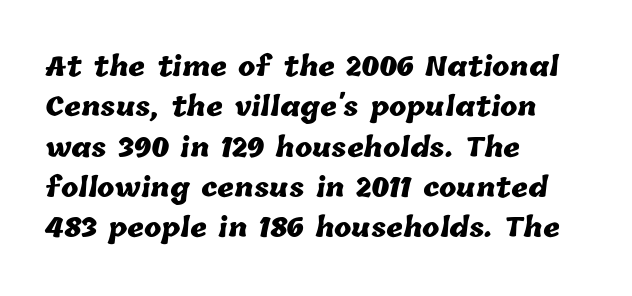
{"bold": "yes", "underline": "no", "align": "left", "line_spacing": "normal", "line_spacing_ratio": 1.55, "letter_spacing": "normal", "letter_spacing_em": 0.0, "glyph_px": 26}
